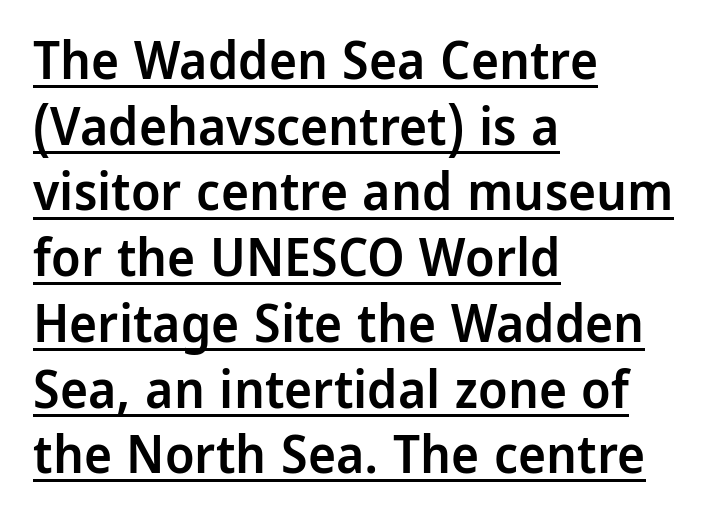
The image shows 53 px semibold sans-serif type, upright; set left-aligned, line spacing 1.24x, normal letter spacing, underlined; low stroke contrast and a medium x-height.
